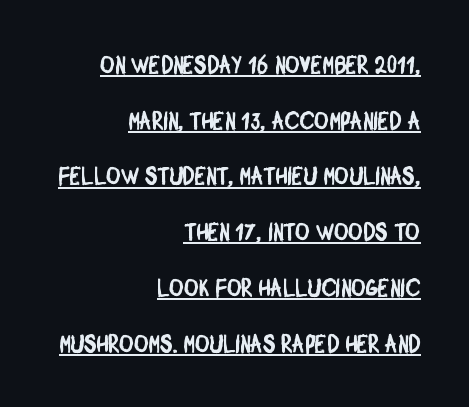
The image shows 25 px text type; set right-aligned, loose line spacing (2.23x), normal letter spacing, underlined.
